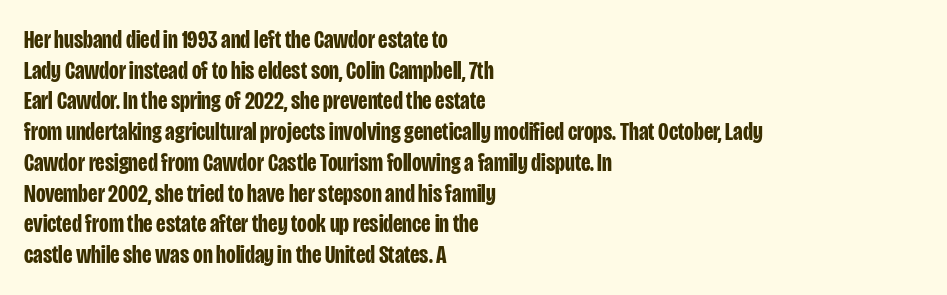
Q: Is the text bold? A: Yes.
Q: Is the text italic (slanted)? A: No, it is upright.
Q: Is the text underlined? A: No.
Q: How is the paragraph aligned? A: Left-aligned.
Q: Is the spacing between letters normal or unusually wide? A: Normal.
